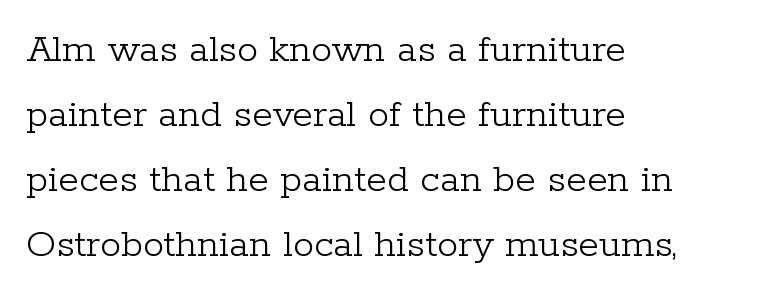
{"serif": "yes", "italic": "no", "bold": "no", "weight": "light", "width": "normal", "stroke_contrast": "low", "x_height": "medium", "monospaced": "no", "underline": "no", "align": "left", "line_spacing": "normal", "line_spacing_ratio": 1.55, "letter_spacing": "normal", "letter_spacing_em": 0.0, "glyph_px": 42}
